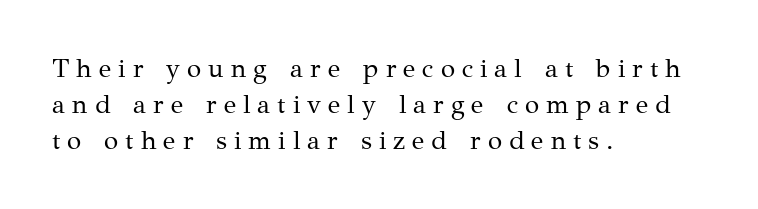
The image shows 26 px text type, upright; set left-aligned, normal line spacing (1.38x), unusually wide letter spacing (+0.27 em), not underlined.
